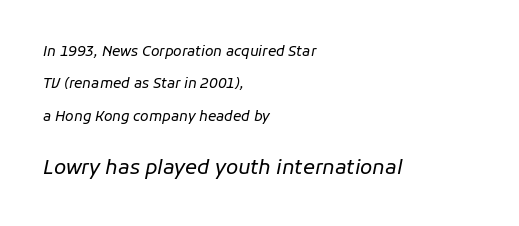
Q: Is the text bold? A: No.
Q: Is the text italic (slanted)? A: Yes, it leans right by about 11 degrees.
Q: Is the text underlined? A: No.
Q: How is the paragraph aligned? A: Left-aligned.
Q: Is the spacing between letters normal or unusually wide? A: Normal.
Q: Is the spacing between lines tight, normal or loose? A: Loose.
Q: Which block of text is set in a larger size, the first (top) or the second (bottom)? A: The second (bottom) one.
